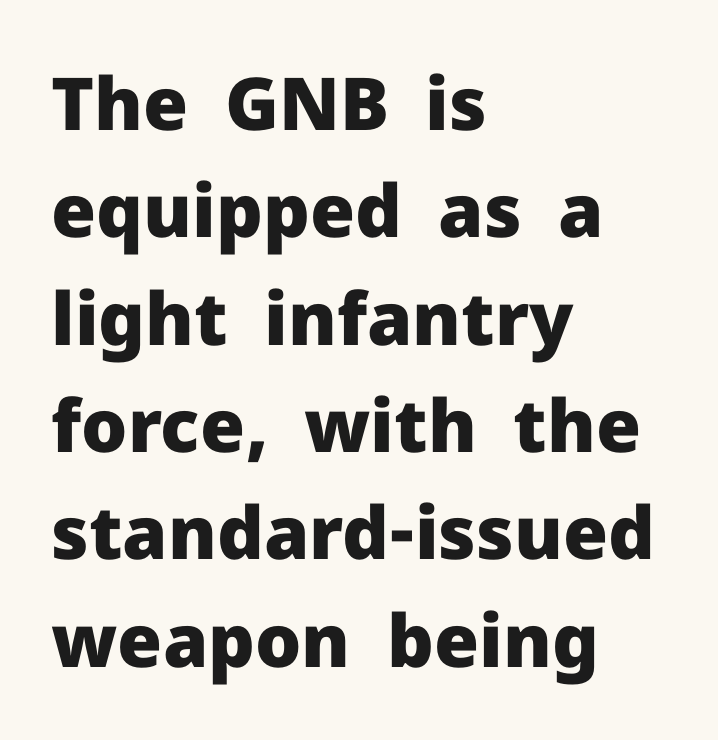
{"serif": "no", "italic": "no", "bold": "yes", "weight": "heavy", "width": "normal", "stroke_contrast": "low", "x_height": "medium", "monospaced": "no", "underline": "no", "align": "left", "line_spacing": "normal", "line_spacing_ratio": 1.47, "letter_spacing": "normal", "letter_spacing_em": 0.0, "glyph_px": 73}
